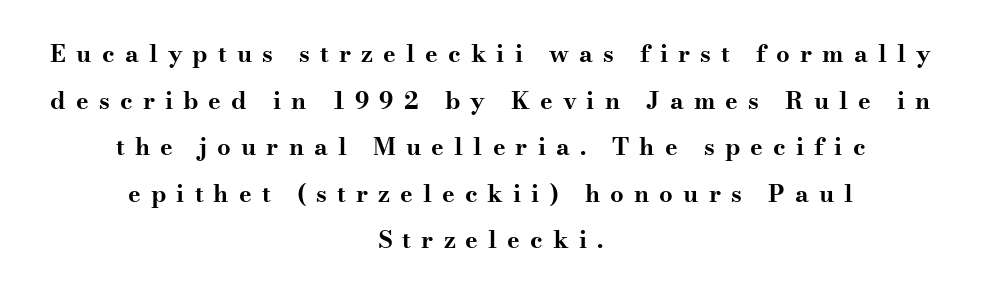
The image shows 24 px bold type, upright; set centered, loose line spacing (1.94x), unusually wide letter spacing (+0.42 em), not underlined.
